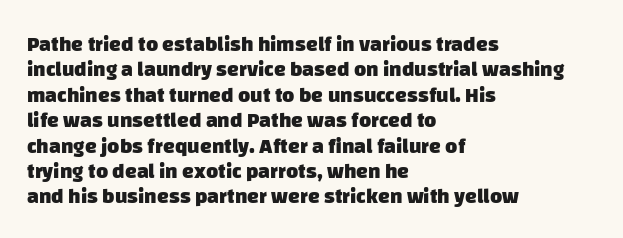
One-word summary of the alignment: left. A clean baseline with only descenders dipping below it. No extra tracking has been applied to these lines. Set as a true bold cut, around the 700 mark.
